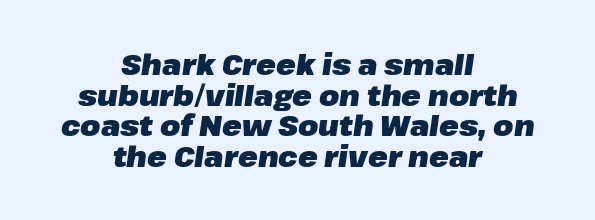
Q: Is the text bold? A: Yes.
Q: Is the text italic (slanted)? A: Yes, it leans right by about 8 degrees.
Q: Is the text underlined? A: No.
Q: How is the paragraph aligned? A: Centered.
Q: Is the spacing between letters normal or unusually wide? A: Normal.
Q: Is the spacing between lines tight, normal or loose? A: Tight.
Q: Width (condensed, normal, or wide)? A: Normal.
Q: Stroke contrast? A: Low.
Q: x-height? A: Medium.
Q: Monospaced? A: No.
